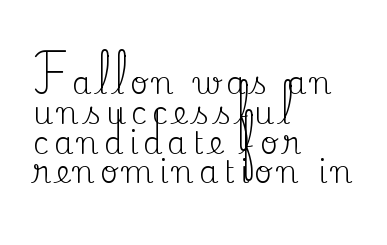
The image shows 31 px regular-weight serif type, upright; set left-aligned, tight line spacing (0.96x), not underlined; medium stroke contrast and a small x-height.
